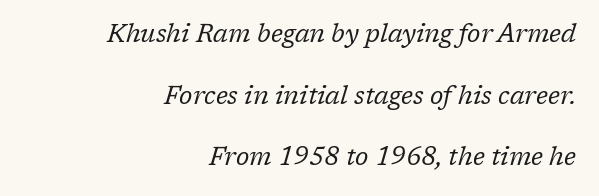
The image shows 25 px text type, italic (leaning right); set right-aligned, loose line spacing (2.47x), normal letter spacing, not underlined.
